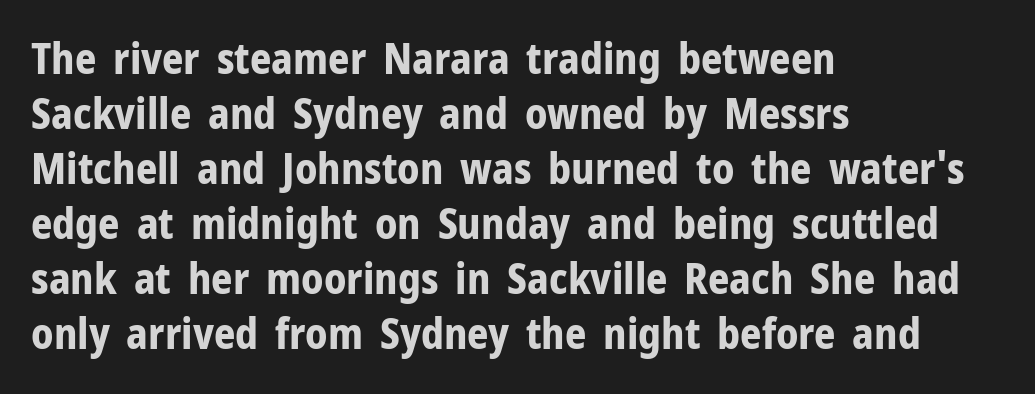
{"serif": "no", "italic": "no", "bold": "yes", "weight": "bold", "width": "normal", "stroke_contrast": "low", "x_height": "medium", "monospaced": "no", "underline": "no", "align": "left", "line_spacing": "normal", "line_spacing_ratio": 1.31, "letter_spacing": "normal", "letter_spacing_em": 0.0, "glyph_px": 42}
